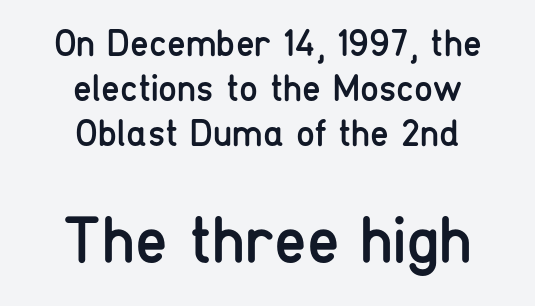
{"serif": "no", "italic": "no", "bold": "no", "weight": "regular", "width": "condensed", "stroke_contrast": "low", "x_height": "medium", "monospaced": "no", "underline": "no", "align": "center", "line_spacing_ratio": 1.18, "letter_spacing": "normal", "letter_spacing_em": 0.0, "larger_block": "second", "size_ratio": 1.74, "glyph_px": 66}
